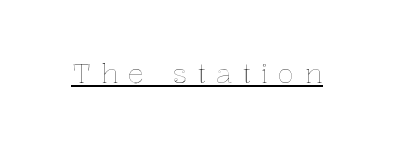
Does the lettering tilt? It doesn't — this is upright. Does a line run under the words? Yes, clearly. The letters are spread apart with noticeably loose tracking.
